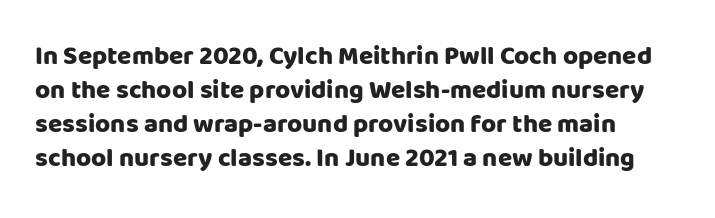
{"italic": "no", "bold": "yes", "underline": "no", "line_spacing": "normal", "line_spacing_ratio": 1.31, "letter_spacing": "normal", "letter_spacing_em": 0.0, "glyph_px": 26}
